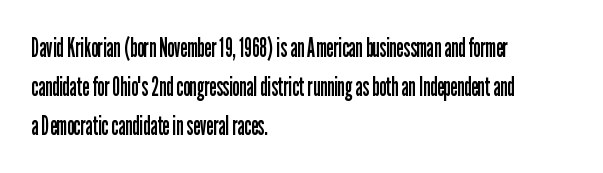
{"italic": "no", "bold": "no", "underline": "no", "align": "left", "line_spacing": "normal", "line_spacing_ratio": 1.5, "letter_spacing": "normal", "letter_spacing_em": 0.0, "glyph_px": 26}
